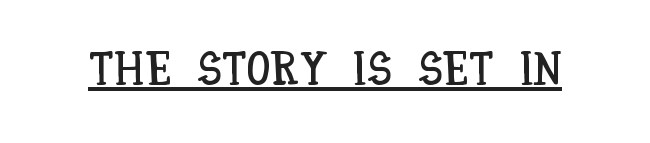
Q: Is the text italic (slanted)? A: No, it is upright.
Q: Is the text underlined? A: Yes.
Q: Is the spacing between letters normal or unusually wide? A: Normal.
Q: Width (condensed, normal, or wide)? A: Condensed.
Q: Stroke contrast? A: Low.
Q: x-height? A: Large.
Q: Monospaced? A: No.
